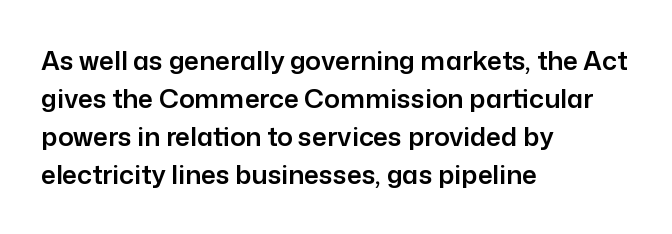
Vertical strokes here are truly vertical. Inter-character spacing is left at the font's built-in metrics. Beneath every word, the page is bare. The typesetter chose a ragged-right arrangement here. Quick note: interline space is typical.
